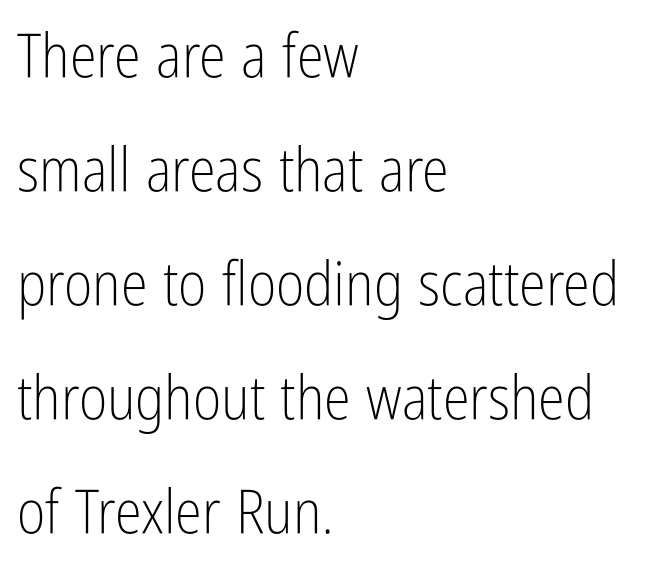
The image shows 61 px light, condensed sans-serif type, upright; set left-aligned, line spacing 1.87x, normal letter spacing, not underlined; low stroke contrast and a medium x-height.
